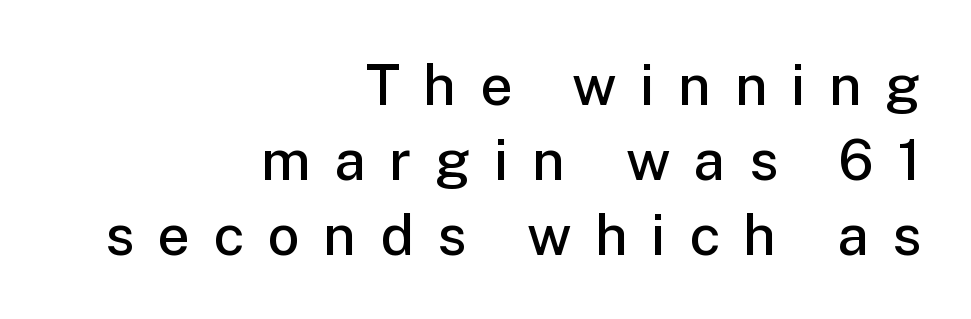
The image shows 57 px semibold sans-serif type, upright; set right-aligned, normal line spacing (1.32x), unusually wide letter spacing (+0.41 em), not underlined; low stroke contrast and a medium x-height.
